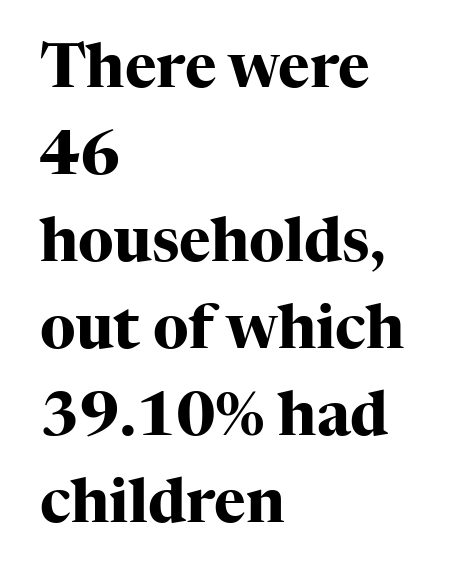
{"serif": "yes", "italic": "no", "bold": "yes", "weight": "heavy", "width": "normal", "stroke_contrast": "high", "x_height": "medium", "monospaced": "no", "underline": "no", "align": "left", "line_spacing": "normal", "line_spacing_ratio": 1.45, "letter_spacing": "normal", "letter_spacing_em": 0.0, "glyph_px": 60}
